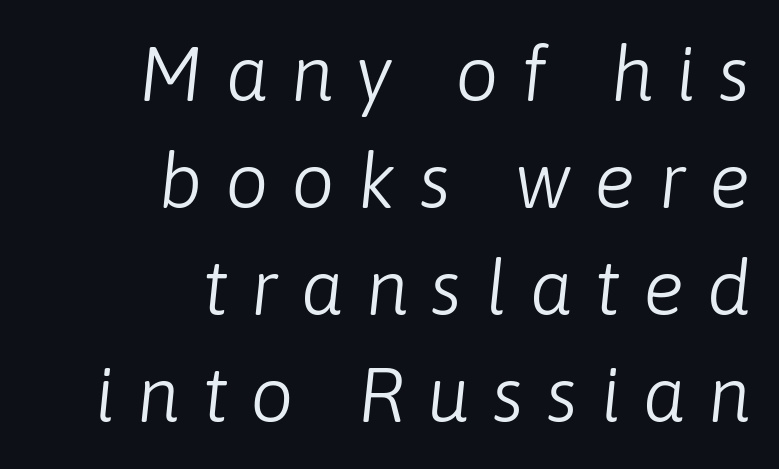
Q: Is the text bold? A: No.
Q: Is the text italic (slanted)? A: Yes, it leans right by about 6 degrees.
Q: Is the text underlined? A: No.
Q: How is the paragraph aligned? A: Right-aligned.
Q: Is the spacing between letters normal or unusually wide? A: Unusually wide.
Q: Is the spacing between lines tight, normal or loose? A: Normal.
Q: Width (condensed, normal, or wide)? A: Normal.
Q: Stroke contrast? A: Low.
Q: x-height? A: Medium.
Q: Monospaced? A: No.
